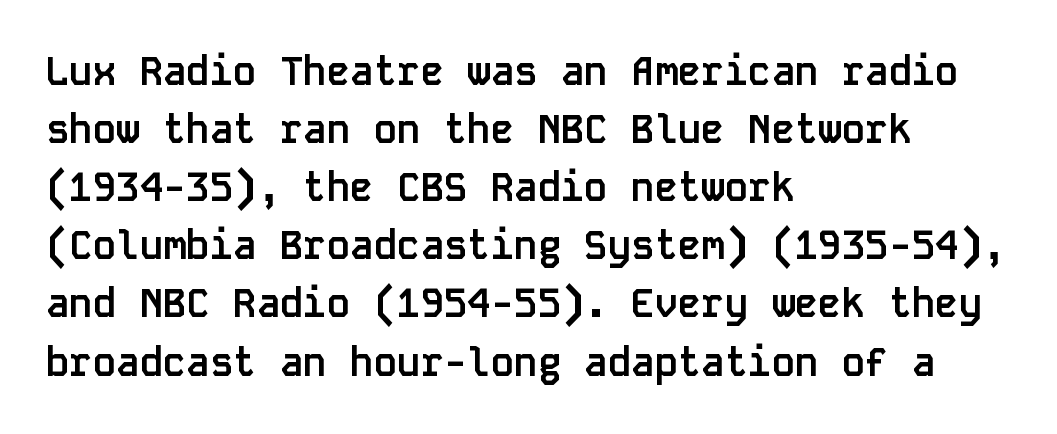
Line starts are locked; line ends wander. Quick note: not italic, upright. The glyphs in this specimen are sans serif. Think of a typewriter: that constant character pitch is what you see here. You'd pick this weight for a headline — it's a proper bold. A normal amount of white space separates one row of letters from the next.
